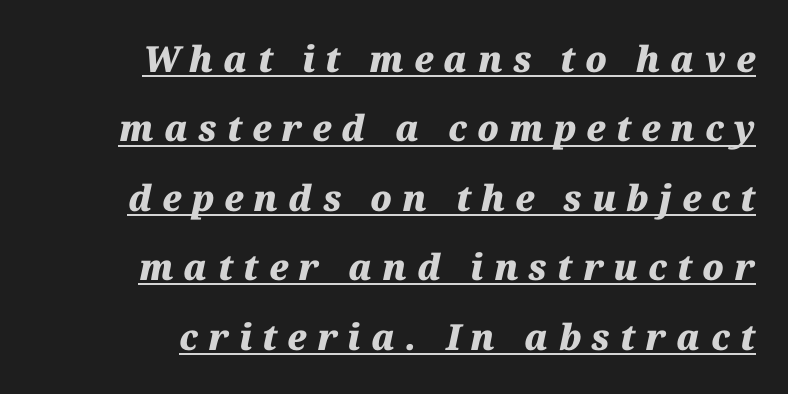
{"italic": "yes", "lean": "right", "slant_degrees": 12, "bold": "yes", "weight": "heavy", "width": "normal", "stroke_contrast": "medium", "x_height": "medium", "monospaced": "no", "underline": "yes", "align": "right", "line_spacing": "loose", "line_spacing_ratio": 1.93, "letter_spacing": "wide", "letter_spacing_em": 0.28, "glyph_px": 36}
